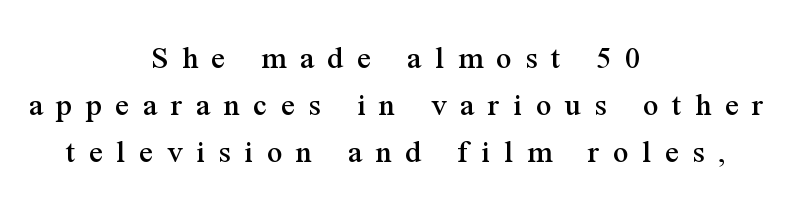
The image shows 34 px serif type, upright; set centered, normal line spacing (1.38x), unusually wide letter spacing (+0.4 em), not underlined; medium stroke contrast and a medium x-height.
